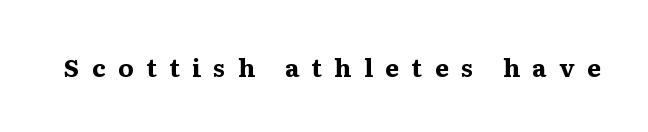
The image shows 25 px bold type, upright; set unusually wide letter spacing (+0.49 em), not underlined.
